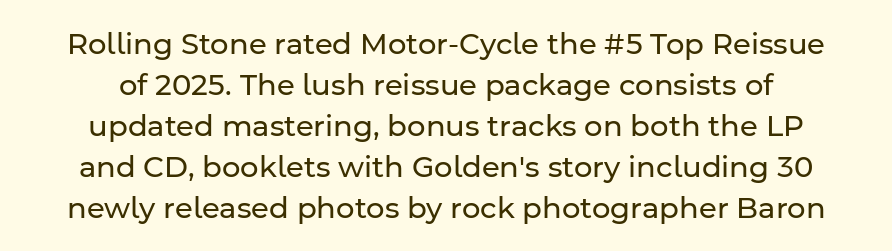
Characters follow at the spacing the type designer built in. This is sans-serif lettering, the kind often seen on screens and signage. The strokes are not fattened; the text isn't bold. Line spacing here is normal. The strip under each line holds only bare page.
